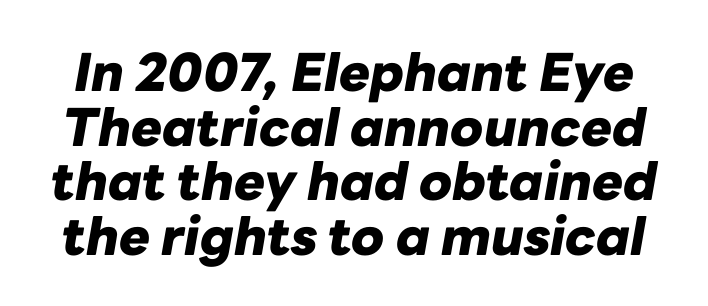
Proportional: the letters do not fall into vertical columns. Check the space under the baseline: it is left empty. Plenty of ink on the page — the face is bold. Compared with typical body copy, the letter spacing here is the same. Baseline-to-baseline distance is barely more than the letter height. The passage shown leans; its letterforms are oblique.
